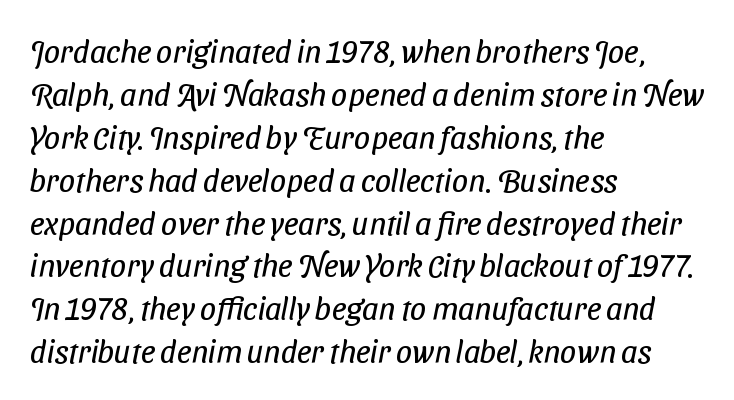
A typesetter would call this leading conventional body-copy spacing. Between one letter and the next there's only the usual sliver of space. Horizontal alignment here is leftward, the default for most running prose. Font category for this specimen: sans-serif. Stems and bowls with no extra thickness — not bold.
